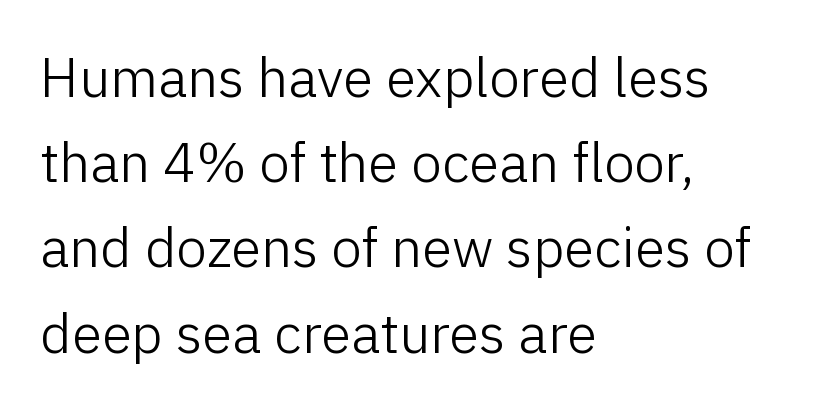
Note: no serifs on the glyphs. Descenders are the only things crossing below the line. Tracking here is standard; glyphs follow each other at the usual distance. Quick note: interline space is typical. The setting favours the left margin, as ordinary paragraphs usually do. The letterforms sit at book weight or below.
